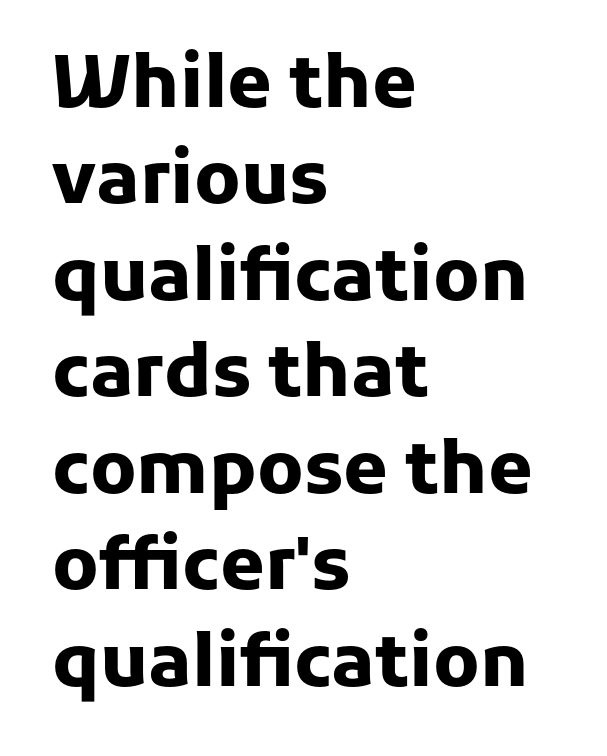
The image shows 72 px heavy sans-serif type, upright; set left-aligned, normal line spacing (1.34x), normal letter spacing, not underlined; low stroke contrast and a medium x-height.
